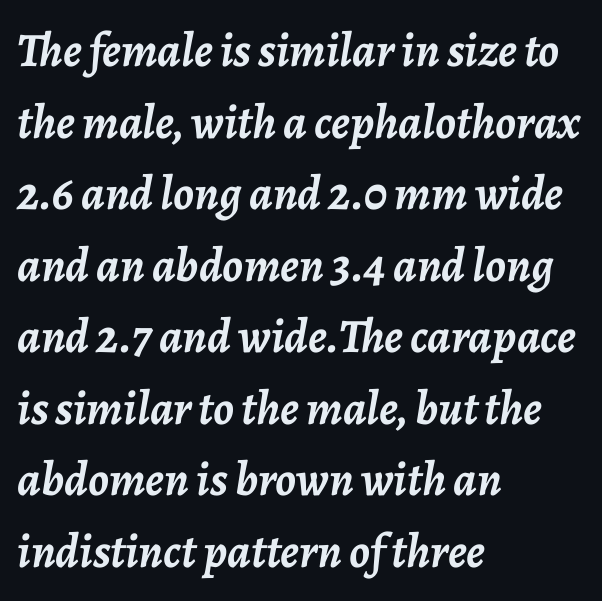
The image shows 48 px semibold type, italic (leaning right); set left-aligned, normal line spacing (1.49x), normal letter spacing, not underlined; low stroke contrast and a medium x-height.
